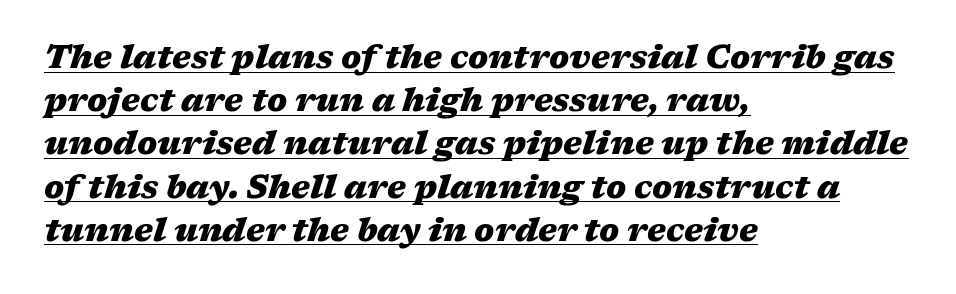
Does the lettering tilt? It does — this is italic. Tracking here is standard; glyphs follow each other at the usual distance. The vertical gap from one line to the next is medium. Spacing verdict: proportional, widths tailored to each character. A full-strength bold gives these letters their thick strokes.
